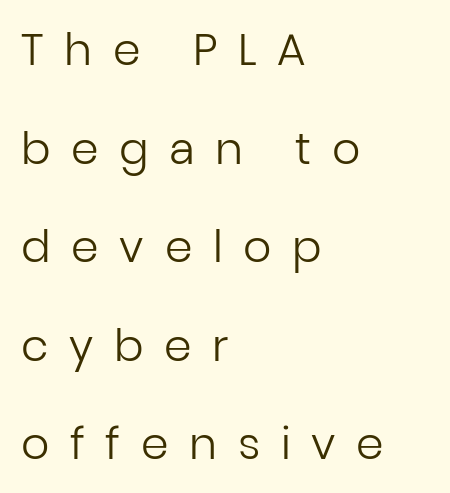
{"serif": "no", "italic": "no", "bold": "no", "weight": "regular", "width": "normal", "stroke_contrast": "low", "x_height": "medium", "monospaced": "no", "underline": "no", "align": "left", "line_spacing": "loose", "line_spacing_ratio": 2.24, "letter_spacing": "wide", "letter_spacing_em": 0.47, "glyph_px": 44}
